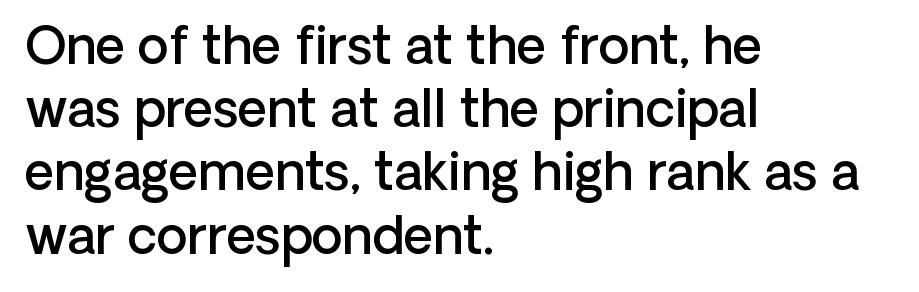
Students, this is semibold: more ink than regular, less than bold. Where is the straight margin? On the left. You could not count columns in this text — the font is proportionally spaced. Stroke terminals: plain, sans-serif. You can tell it's not italic because the verticals are truly vertical. Compared with typical body copy, the letter spacing here is the same.
